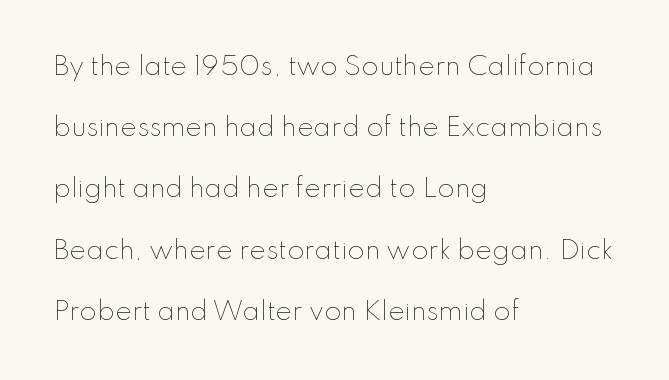
The image shows 25 px text type, upright; set left-aligned, loose line spacing (2.45x), normal letter spacing, not underlined.
